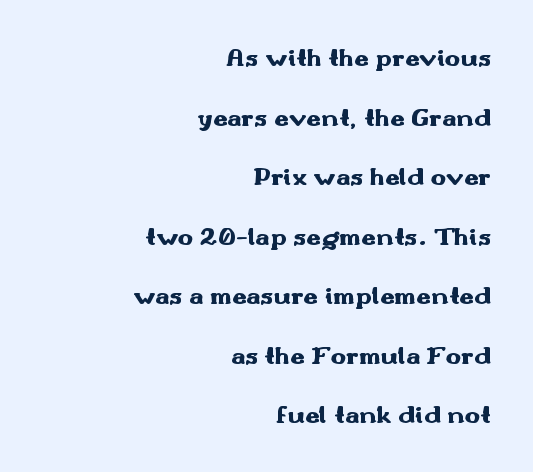
{"italic": "no", "bold": "yes", "underline": "no", "align": "right", "line_spacing": "loose", "line_spacing_ratio": 2.29, "letter_spacing": "normal", "letter_spacing_em": 0.0, "glyph_px": 26}
